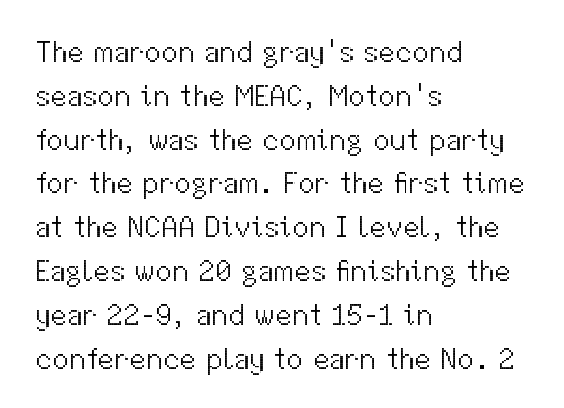
{"serif": "no", "italic": "no", "bold": "no", "weight": "light", "width": "normal", "stroke_contrast": "medium", "x_height": "medium", "monospaced": "no", "underline": "no", "align": "left", "line_spacing": "normal", "line_spacing_ratio": 1.46, "letter_spacing": "normal", "letter_spacing_em": 0.0, "glyph_px": 30}
